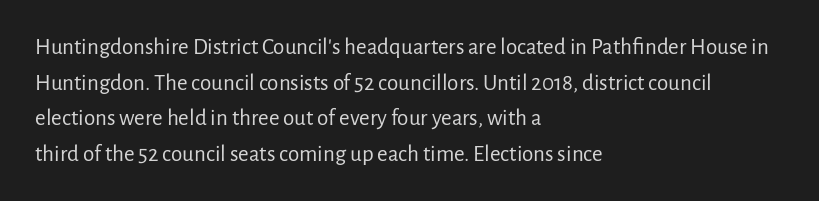
Baseline-to-baseline distance is the conventional proportion of letter height. The passage is arranged the way most books set body copy — flush left. The glyphs are unaccompanied by any horizontal stroke below them. The gaps between neighbouring characters are ordinary and unremarkable.
